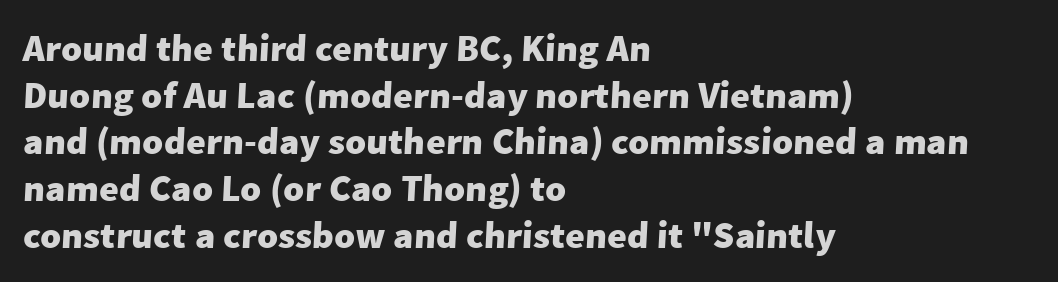
{"serif": "no", "bold": "yes", "weight": "heavy", "width": "normal", "stroke_contrast": "low", "x_height": "medium", "monospaced": "no", "underline": "no", "align": "left", "line_spacing_ratio": 1.23, "letter_spacing": "normal", "letter_spacing_em": 0.0, "glyph_px": 38}
